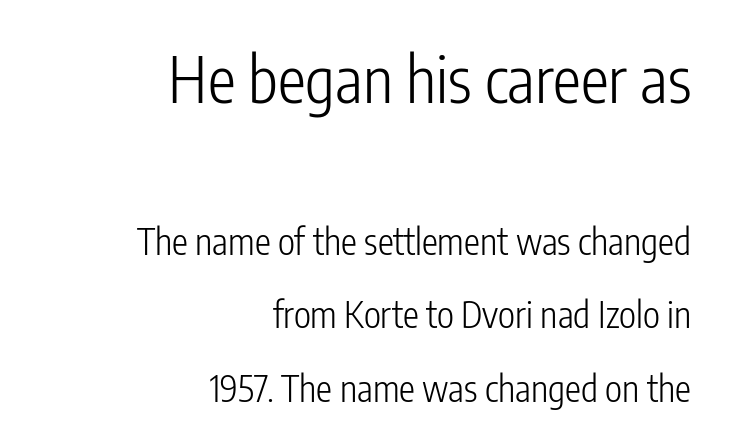
Q: Is the text bold? A: No.
Q: Is the text italic (slanted)? A: No, it is upright.
Q: Is the typeface a serif or a sans-serif typeface? A: Sans-serif.
Q: Is the text underlined? A: No.
Q: How is the paragraph aligned? A: Right-aligned.
Q: Is the spacing between letters normal or unusually wide? A: Normal.
Q: Is the spacing between lines tight, normal or loose? A: Loose.
Q: Which block of text is set in a larger size, the first (top) or the second (bottom)? A: The first (top) one.
Q: Width (condensed, normal, or wide)? A: Condensed.
Q: Stroke contrast? A: Low.
Q: x-height? A: Medium.
Q: Monospaced? A: No.
